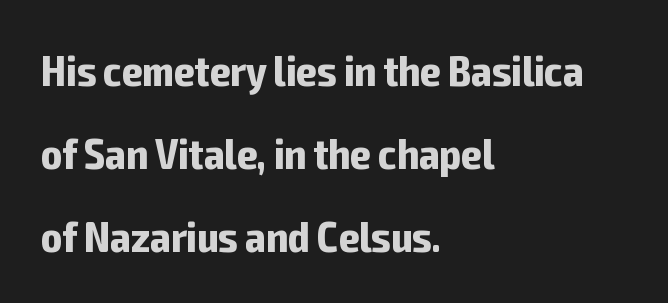
Line beginnings align vertically; line endings do not. Strong, thick strokes mark this as bold type. Italic? Not at all — the glyphs are vertical. Proportional: the letters do not fall into vertical columns. No feet cap the strokes, marking this as sans-serif type. Check under the words: just untouched page.
